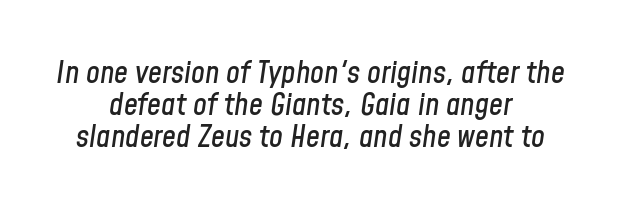
The image shows 31 px condensed type, italic (leaning right); set centered, tight line spacing (1.03x), normal letter spacing, not underlined; low stroke contrast and a medium x-height.
